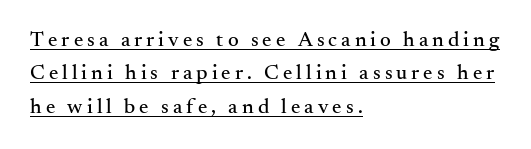
Quick note: interline space is typical. Line starts are locked; line ends wander. The lettering stays uniformly vertical, giving the passage a roman look. The passage shown is underscored from start to finish.
